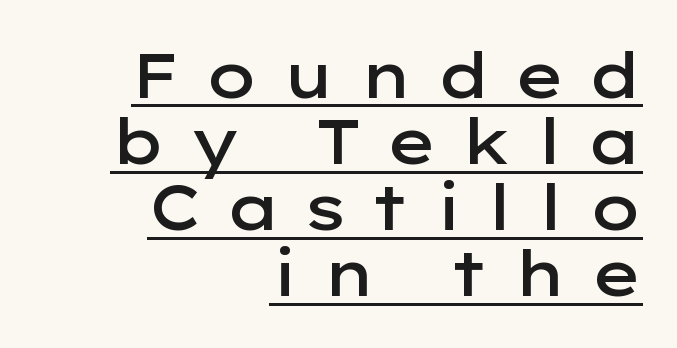
{"serif": "no", "italic": "no", "bold": "semi", "weight": "semibold", "width": "wide", "stroke_contrast": "low", "x_height": "medium", "monospaced": "no", "underline": "yes", "align": "right", "line_spacing": "tight", "line_spacing_ratio": 1.05, "letter_spacing": "wide", "letter_spacing_em": 0.37, "glyph_px": 63}
